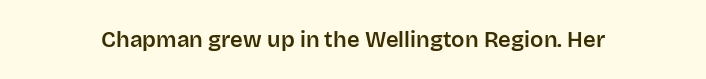
Q: Is the text italic (slanted)? A: No, it is upright.
Q: Is the text underlined? A: No.
Q: Is the spacing between letters normal or unusually wide? A: Normal.
